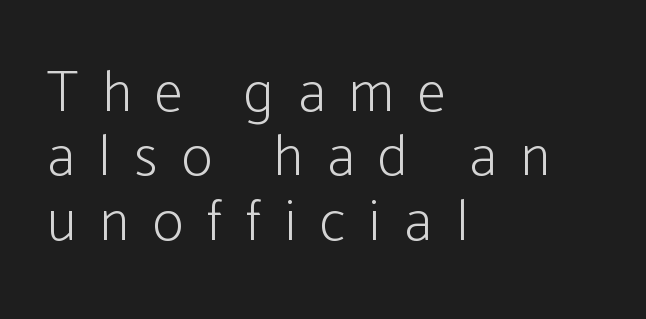
The image shows 58 px light, condensed sans-serif type, upright; set left-aligned, tight line spacing (1.11x), unusually wide letter spacing (+0.41 em), not underlined; low stroke contrast and a medium x-height.
